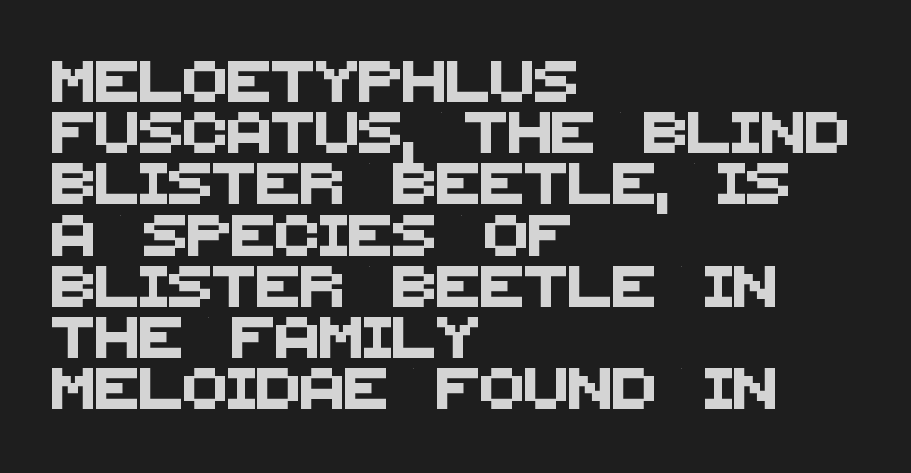
{"serif": "no", "width": "normal", "stroke_contrast": "medium", "x_height": "large", "monospaced": "no", "underline": "no", "align": "left", "line_spacing": "normal", "line_spacing_ratio": 1.25, "letter_spacing": "normal", "letter_spacing_em": 0.0, "glyph_px": 41}
